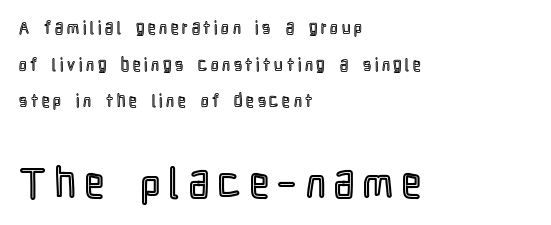
Q: Is the text italic (slanted)? A: No, it is upright.
Q: Is the text underlined? A: No.
Q: How is the paragraph aligned? A: Left-aligned.
Q: Is the spacing between letters normal or unusually wide? A: Unusually wide.
Q: Is the spacing between lines tight, normal or loose? A: Loose.
Q: Which block of text is set in a larger size, the first (top) or the second (bottom)? A: The second (bottom) one.
Q: Width (condensed, normal, or wide)? A: Condensed.
Q: x-height? A: Medium.
Q: Monospaced? A: No.
